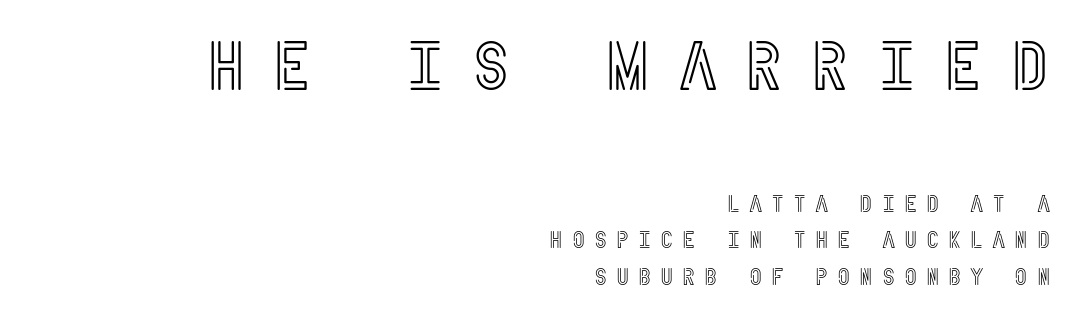
{"italic": "no", "width": "condensed", "x_height": "large", "underline": "no", "align": "right", "line_spacing": "normal", "line_spacing_ratio": 1.59, "letter_spacing": "wide", "letter_spacing_em": 0.38, "larger_block": "first", "size_ratio": 3.0, "glyph_px": 69}
